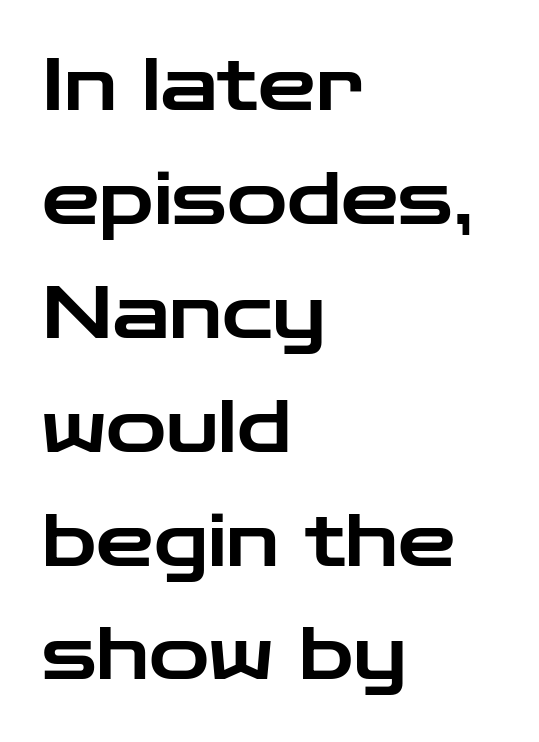
{"serif": "no", "italic": "no", "width": "wide", "stroke_contrast": "low", "x_height": "medium", "monospaced": "no", "underline": "no", "align": "left", "line_spacing": "normal", "line_spacing_ratio": 1.56, "letter_spacing": "normal", "letter_spacing_em": 0.0, "glyph_px": 73}
